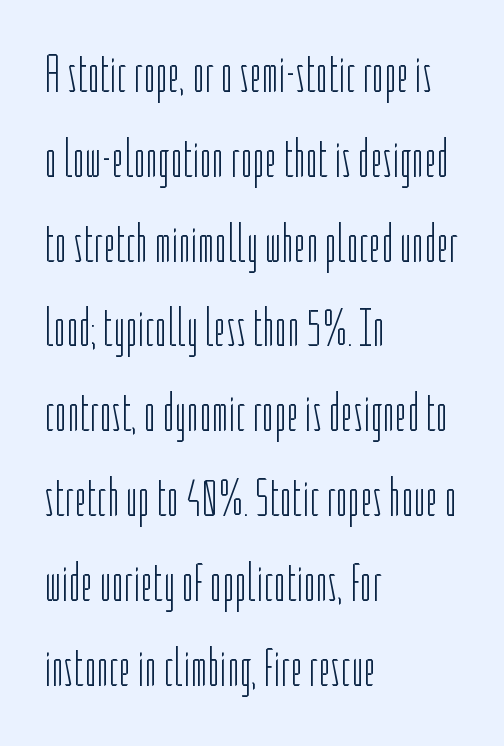
The paragraph shown leans on its left margin. Vertical spacing — default. The characters are drawn with everyday or finer stroke widths. Grotesque or geometric, the face here clearly has no serifs. The passage shown is typed in a proportional face where columns would drift. The lettering holds an erect, upright posture throughout.
